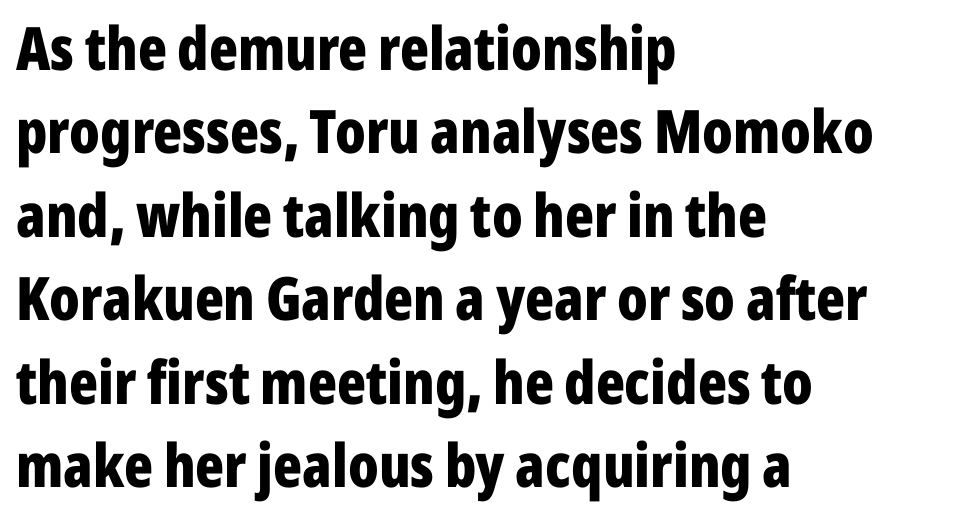
{"serif": "no", "italic": "no", "bold": "yes", "weight": "bold", "width": "condensed", "stroke_contrast": "low", "x_height": "medium", "monospaced": "no", "underline": "no", "align": "left", "line_spacing": "normal", "line_spacing_ratio": 1.39, "letter_spacing": "normal", "letter_spacing_em": 0.0, "glyph_px": 60}
